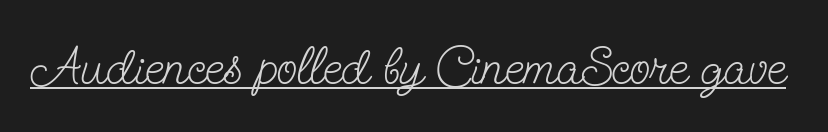
Letter spacing: default. Typographically, this falls in the serif category. The face used here is proportionally spaced, like ordinary book or web type.
